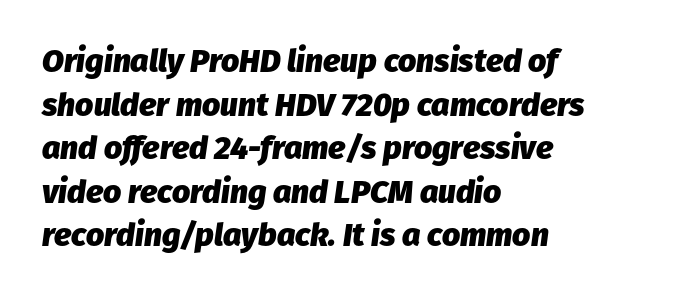
{"italic": "yes", "lean": "right", "slant_degrees": 8, "bold": "yes", "weight": "heavy", "width": "normal", "stroke_contrast": "low", "x_height": "medium", "monospaced": "no", "underline": "no", "align": "left", "line_spacing": "normal", "line_spacing_ratio": 1.36, "letter_spacing": "normal", "letter_spacing_em": 0.0, "glyph_px": 32}
